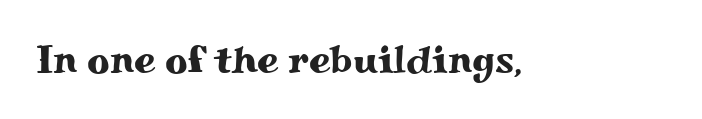
{"serif": "yes", "italic": "no", "width": "wide", "stroke_contrast": "medium", "x_height": "small", "monospaced": "no", "underline": "no", "letter_spacing": "normal", "letter_spacing_em": 0.0, "glyph_px": 39}
